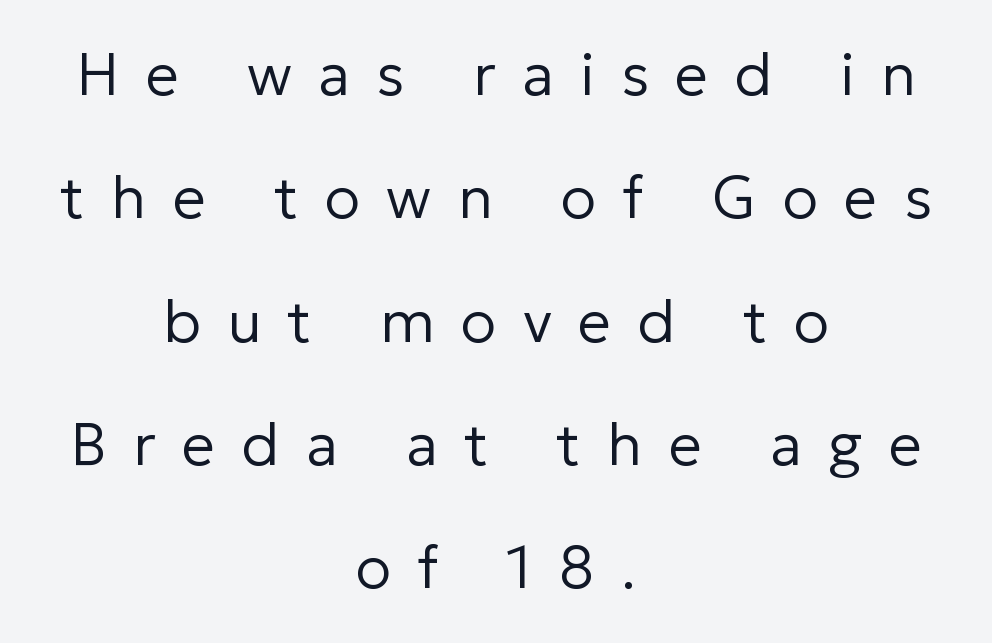
Compared with a typical body face, this is equally light or lighter still. Which margin do the lines hug? Neither — every line sits in the middle. Each new line begins a long way beneath the previous one. Characters remain perfectly vertical along every line. No word sits above an underline.
